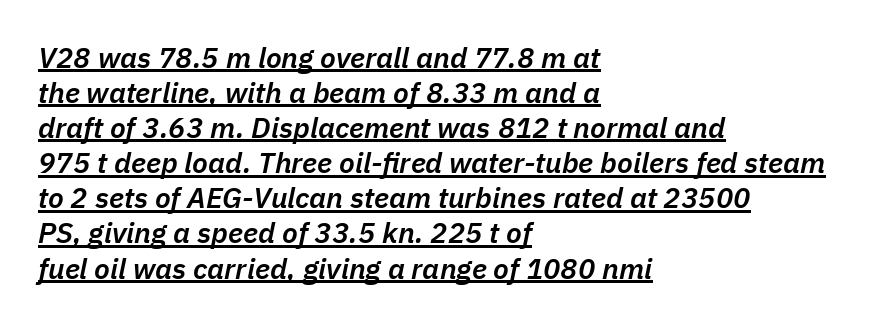
The image shows 29 px semibold type, italic (leaning right); set left-aligned, line spacing 1.21x, normal letter spacing, underlined; low stroke contrast and a medium x-height.
